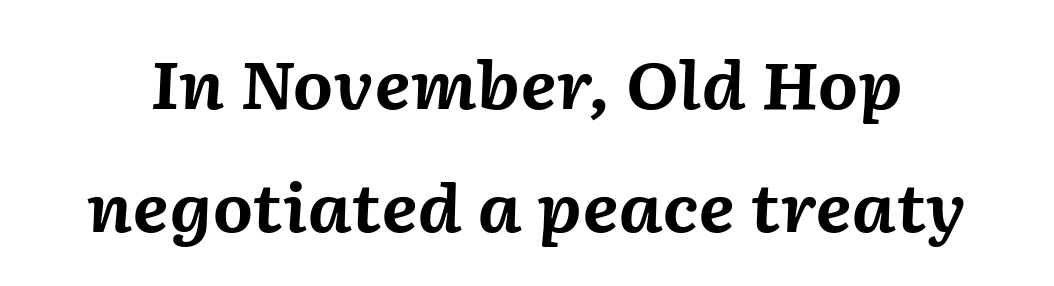
Q: Is the text bold? A: Yes.
Q: Is the text italic (slanted)? A: Yes, it leans right by about 2 degrees.
Q: Is the text underlined? A: No.
Q: Is the spacing between letters normal or unusually wide? A: Normal.
Q: Is the spacing between lines tight, normal or loose? A: Loose.
Q: Width (condensed, normal, or wide)? A: Normal.
Q: Stroke contrast? A: Medium.
Q: x-height? A: Medium.
Q: Monospaced? A: No.
